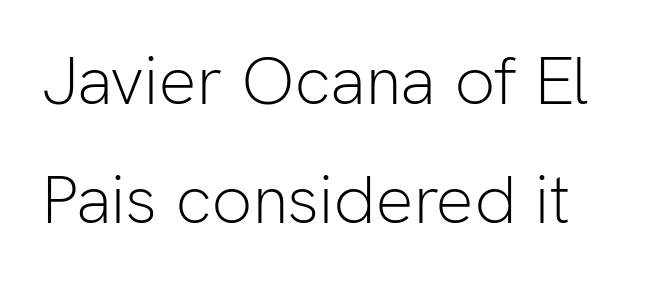
Q: Is the text bold? A: No.
Q: Is the text italic (slanted)? A: No, it is upright.
Q: Is the typeface a serif or a sans-serif typeface? A: Sans-serif.
Q: Is the text underlined? A: No.
Q: Is the spacing between letters normal or unusually wide? A: Normal.
Q: Width (condensed, normal, or wide)? A: Normal.
Q: Stroke contrast? A: Low.
Q: x-height? A: Medium.
Q: Monospaced? A: No.
